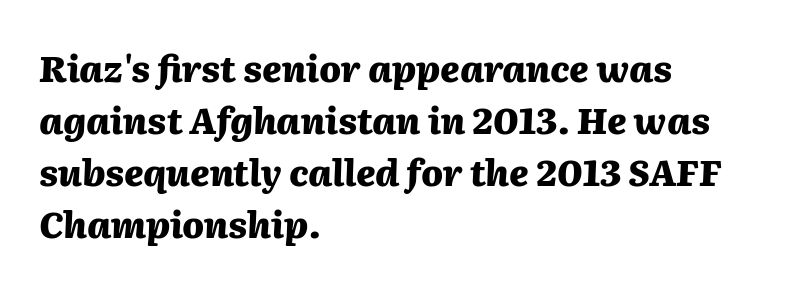
{"italic": "yes", "lean": "right", "slant_degrees": 2, "bold": "yes", "weight": "heavy", "width": "normal", "stroke_contrast": "medium", "x_height": "medium", "monospaced": "no", "underline": "no", "align": "left", "line_spacing": "normal", "line_spacing_ratio": 1.44, "letter_spacing": "normal", "letter_spacing_em": 0.0, "glyph_px": 36}
